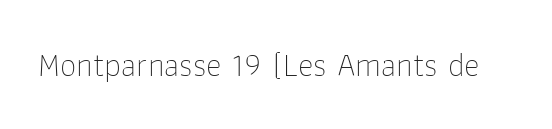
{"serif": "no", "italic": "no", "bold": "no", "weight": "thin", "width": "normal", "stroke_contrast": "low", "x_height": "medium", "monospaced": "no", "underline": "no", "letter_spacing": "normal", "letter_spacing_em": 0.0, "glyph_px": 33}
